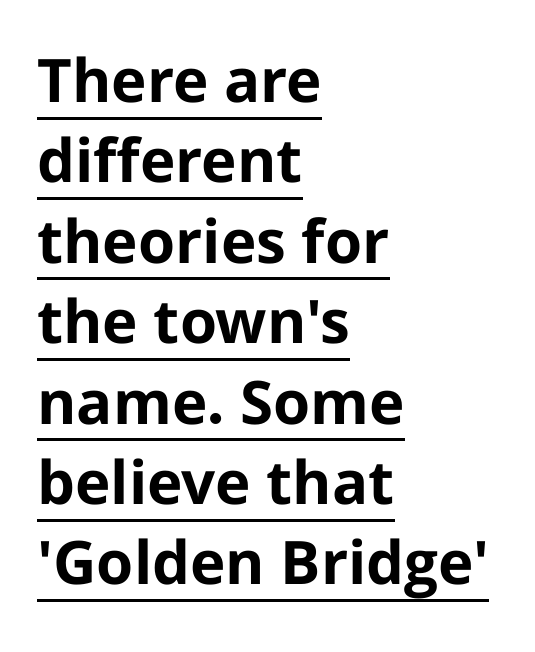
Q: Is the text bold? A: Yes.
Q: Is the text italic (slanted)? A: No, it is upright.
Q: Is the typeface a serif or a sans-serif typeface? A: Sans-serif.
Q: Is the text underlined? A: Yes.
Q: How is the paragraph aligned? A: Left-aligned.
Q: Is the spacing between letters normal or unusually wide? A: Normal.
Q: Is the spacing between lines tight, normal or loose? A: Normal.
Q: Width (condensed, normal, or wide)? A: Normal.
Q: Stroke contrast? A: Low.
Q: x-height? A: Medium.
Q: Monospaced? A: No.
